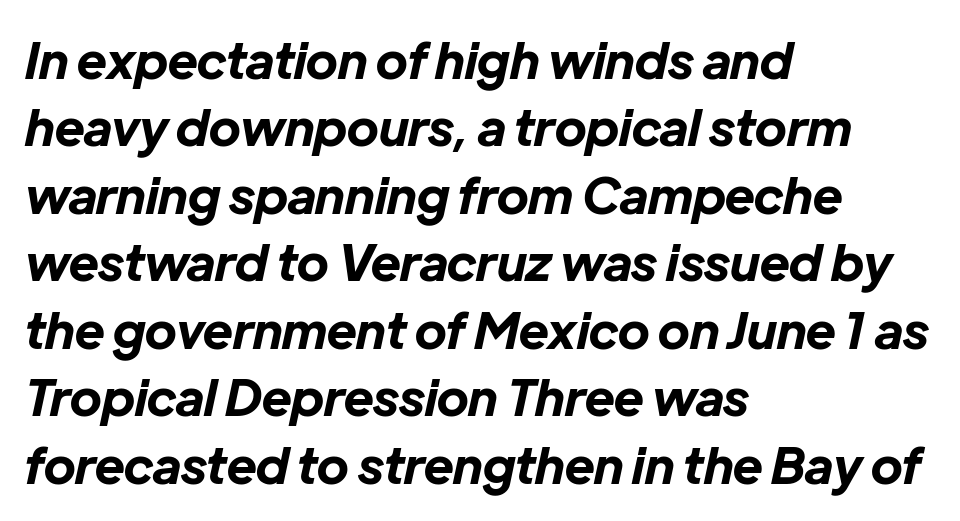
The letters are bold, with thick, heavy strokes. Every character sits at an angle, as italics do. Spacing between characters is what you'd get straight out of the box. In CSS terms this would be text-align: left.
